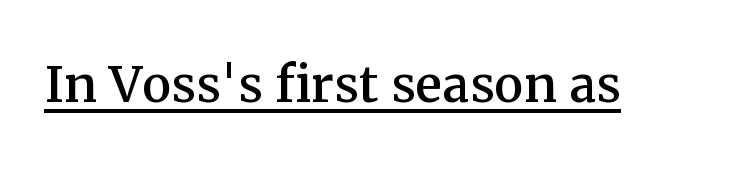
This sample uses plain, unmodified letter spacing. The string is rendered with underlining switched on. Are there feet on the stems? There are — it's a serif. Posture: vertical.
